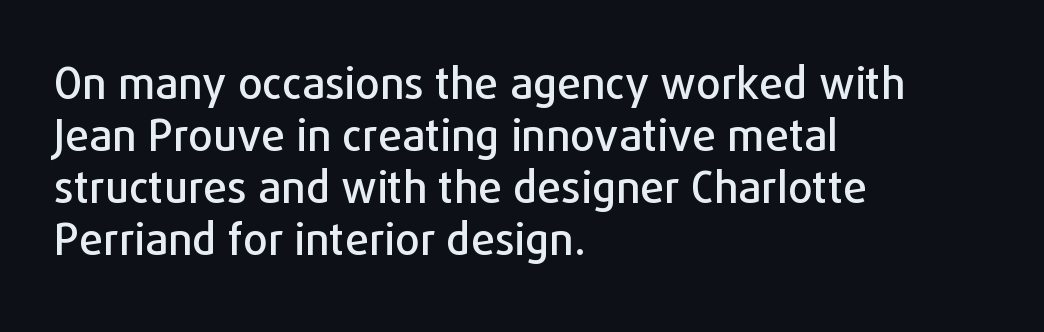
The image shows 43 px sans-serif type, upright; set left-aligned, line spacing 1.21x, normal letter spacing, not underlined; low stroke contrast and a medium x-height.
